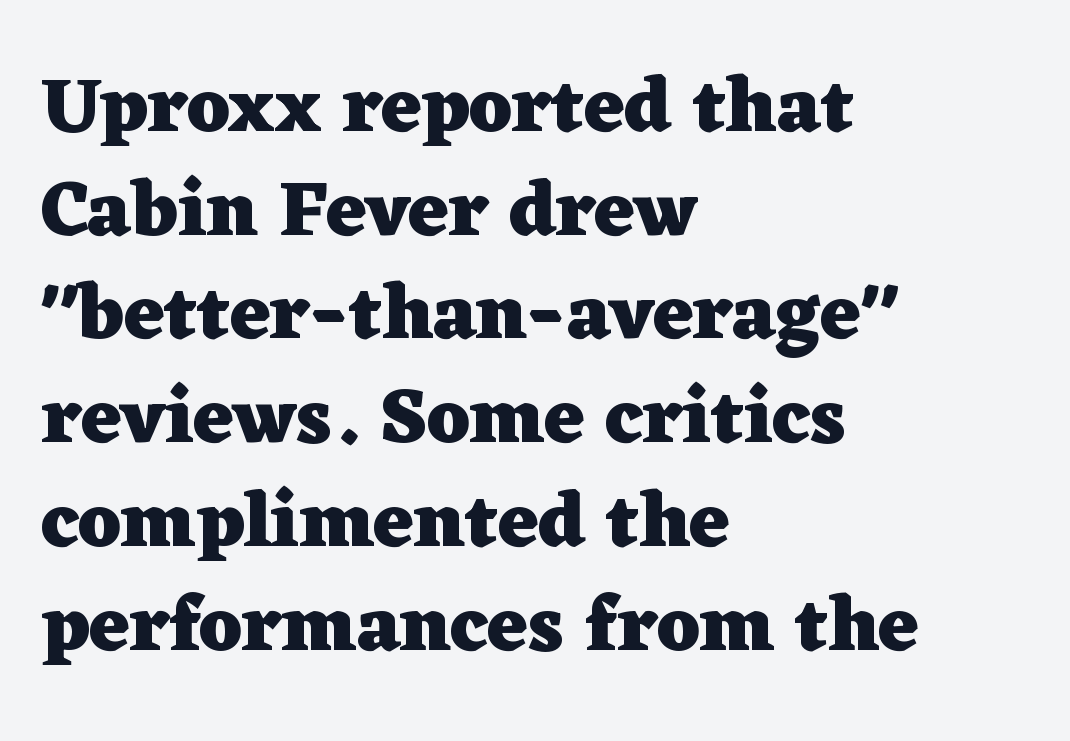
Bold? Absolutely — the strokes are thick and heavy. The lines in this sample share a left origin and differ only in where they stop. These lines are rendered in a variable-pitch font. I'd call this a serif setting — the letters wear small feet. The foot of each line stays bare and open. Nope, not italic — everything's standing straight.
